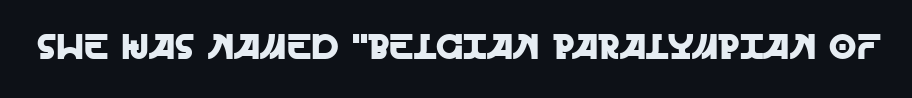
Type style note: lacks serifs. This is the regular roman posture of the typeface. Proportional: the letters do not fall into vertical columns. The baseline area is clear. The face used here is rendered with its standard letterfit.
